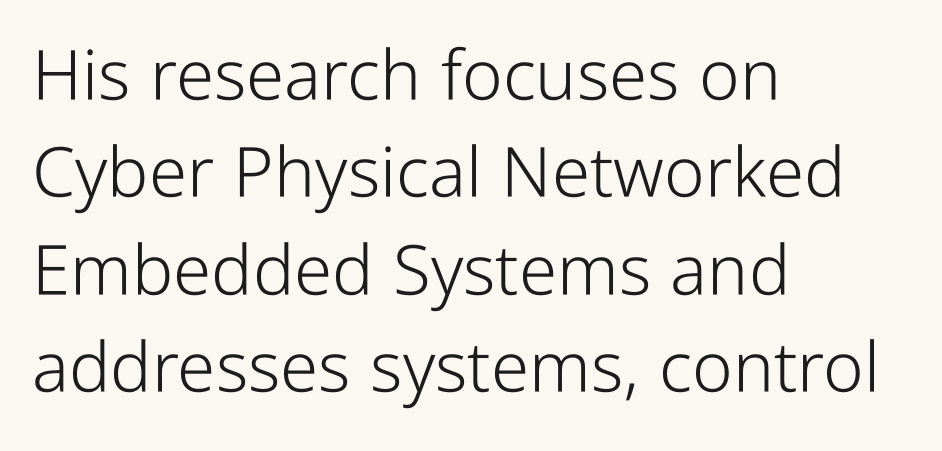
Q: Is the text bold? A: No.
Q: Is the text italic (slanted)? A: No, it is upright.
Q: Is the typeface a serif or a sans-serif typeface? A: Sans-serif.
Q: Is the text underlined? A: No.
Q: How is the paragraph aligned? A: Left-aligned.
Q: Is the spacing between letters normal or unusually wide? A: Normal.
Q: Is the spacing between lines tight, normal or loose? A: Normal.
Q: Width (condensed, normal, or wide)? A: Condensed.
Q: Stroke contrast? A: Low.
Q: x-height? A: Medium.
Q: Monospaced? A: No.
